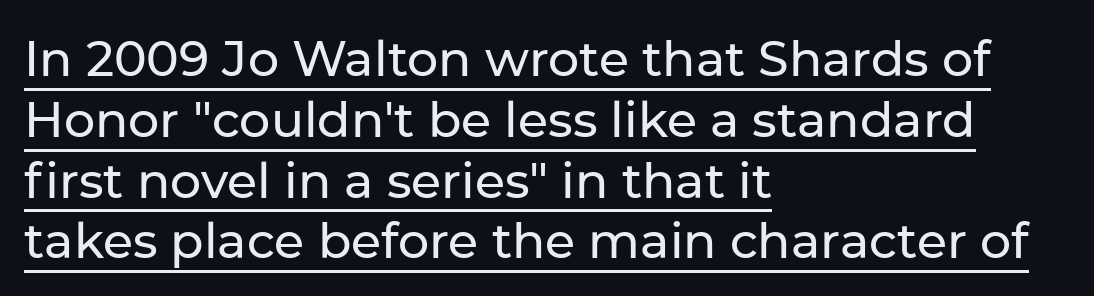
The image shows 49 px sans-serif type, upright; set left-aligned, line spacing 1.24x, normal letter spacing, underlined; low stroke contrast and a medium x-height.
